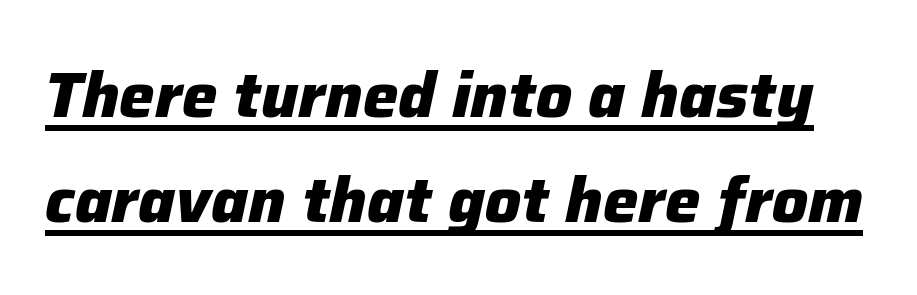
The image shows 63 px heavy type, italic (leaning right); set normal line spacing (1.66x), normal letter spacing, underlined; low stroke contrast and a medium x-height.
